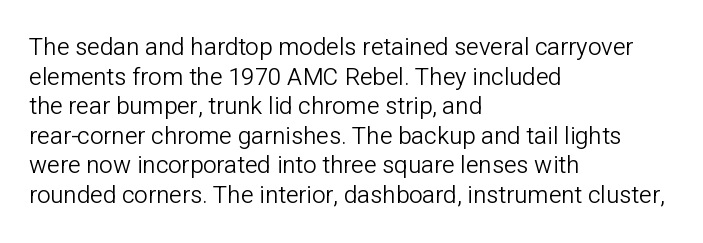
{"italic": "no", "bold": "no", "underline": "no", "align": "left", "line_spacing_ratio": 1.23, "letter_spacing": "normal", "letter_spacing_em": 0.0, "glyph_px": 24}
